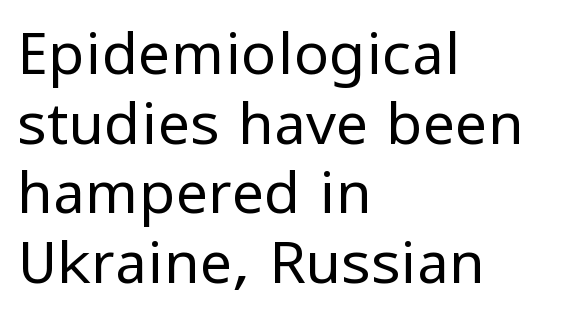
Q: Is the text bold? A: No.
Q: Is the text italic (slanted)? A: No, it is upright.
Q: Is the typeface a serif or a sans-serif typeface? A: Sans-serif.
Q: Is the text underlined? A: No.
Q: How is the paragraph aligned? A: Left-aligned.
Q: Is the spacing between letters normal or unusually wide? A: Normal.
Q: Width (condensed, normal, or wide)? A: Normal.
Q: Stroke contrast? A: Low.
Q: x-height? A: Medium.
Q: Monospaced? A: No.
